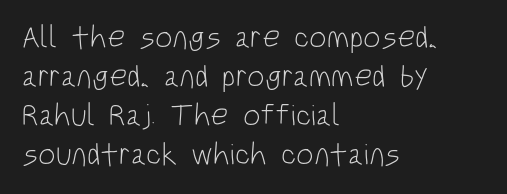
{"serif": "no", "italic": "no", "bold": "no", "weight": "light", "width": "condensed", "stroke_contrast": "low", "x_height": "large", "monospaced": "no", "underline": "no", "align": "left", "line_spacing": "normal", "line_spacing_ratio": 1.26, "letter_spacing": "normal", "letter_spacing_em": 0.0, "glyph_px": 31}
